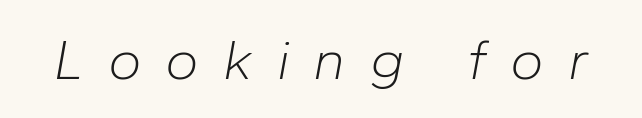
Tracking here is generous; glyphs stand well apart from one another. These glyphs show unthickened strokes, regular width or finer. Do the characters align in a grid? No, the font is proportional. Underlining? Definitely not there. Is the type slanted? Yes — the strokes lean at a clear angle.
